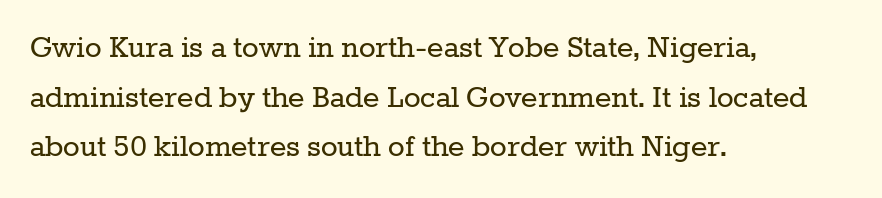
The image shows 35 px regular-weight serif type, upright; set left-aligned, normal line spacing (1.42x), normal letter spacing, not underlined; low stroke contrast and a medium x-height.
